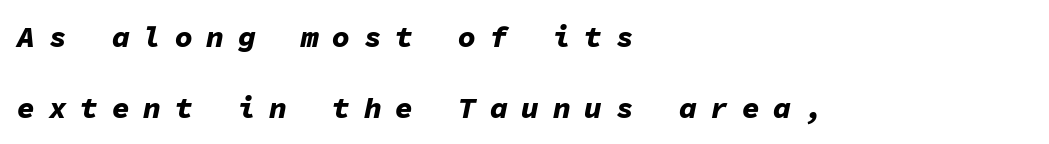
Q: Is the text bold? A: Yes.
Q: Is the text italic (slanted)? A: Yes, it leans right by about 11 degrees.
Q: Is the text underlined? A: No.
Q: How is the paragraph aligned? A: Left-aligned.
Q: Is the spacing between letters normal or unusually wide? A: Unusually wide.
Q: Is the spacing between lines tight, normal or loose? A: Loose.
Q: Width (condensed, normal, or wide)? A: Normal.
Q: Stroke contrast? A: Low.
Q: x-height? A: Medium.
Q: Monospaced? A: Yes.
